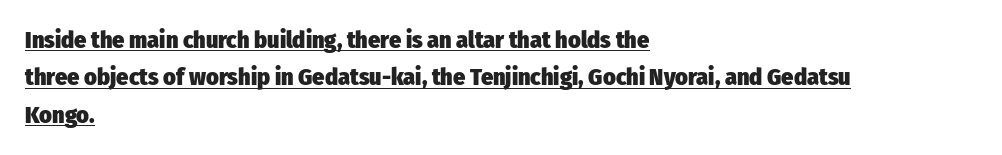
Q: Is the text bold? A: Yes.
Q: Is the text italic (slanted)? A: No, it is upright.
Q: Is the text underlined? A: Yes.
Q: How is the paragraph aligned? A: Left-aligned.
Q: Is the spacing between letters normal or unusually wide? A: Normal.
Q: Is the spacing between lines tight, normal or loose? A: Normal.
